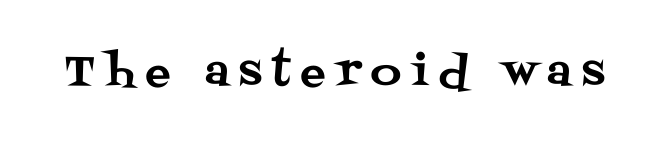
Each letter keeps its own natural width here, so spacing adapts to shape. Look at the bottom of the vertical strokes: they flare into serifs here. Posture: upright roman. The string is rendered with underlining switched off. The tracking jumps out immediately: characters are airy and widely separated.
